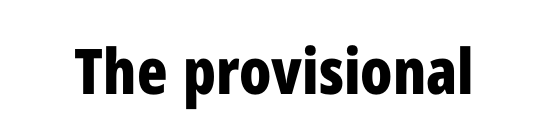
The image shows 63 px bold, condensed sans-serif type, upright; set normal letter spacing, not underlined; low stroke contrast and a medium x-height.
